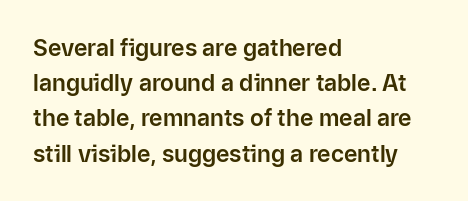
{"italic": "no", "underline": "no", "align": "left", "line_spacing": "normal", "line_spacing_ratio": 1.53, "letter_spacing": "normal", "letter_spacing_em": 0.0, "glyph_px": 23}
